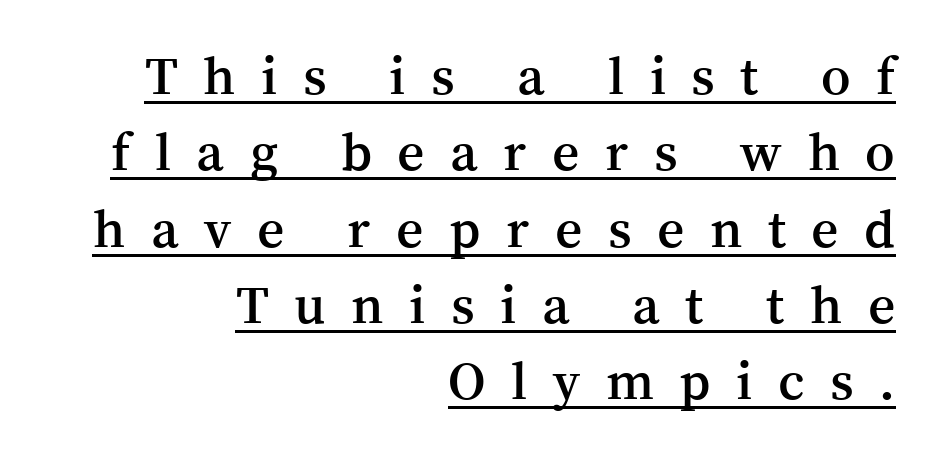
{"serif": "yes", "italic": "no", "bold": "semi", "weight": "semibold", "width": "normal", "stroke_contrast": "medium", "x_height": "medium", "monospaced": "no", "underline": "yes", "align": "right", "line_spacing": "normal", "line_spacing_ratio": 1.44, "letter_spacing": "wide", "letter_spacing_em": 0.48, "glyph_px": 53}
